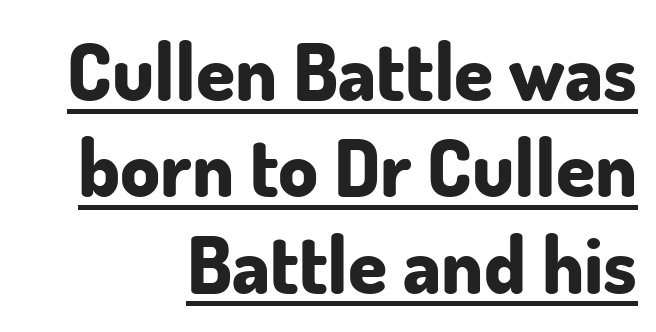
Q: Is the text bold? A: Yes.
Q: Is the text italic (slanted)? A: No, it is upright.
Q: Is the typeface a serif or a sans-serif typeface? A: Sans-serif.
Q: Is the text underlined? A: Yes.
Q: How is the paragraph aligned? A: Right-aligned.
Q: Is the spacing between letters normal or unusually wide? A: Normal.
Q: Width (condensed, normal, or wide)? A: Normal.
Q: Stroke contrast? A: Low.
Q: x-height? A: Small.
Q: Monospaced? A: No.
